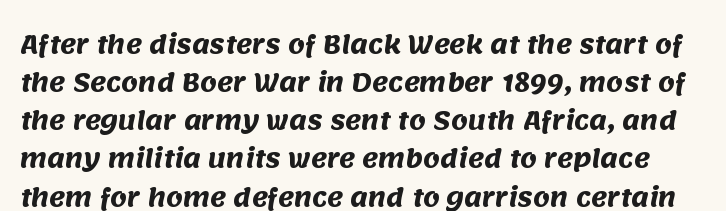
The image shows 24 px bold type; set normal line spacing (1.59x), normal letter spacing, not underlined.
